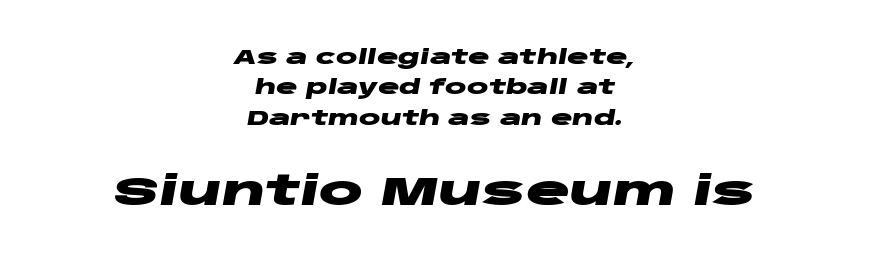
{"italic": "yes", "lean": "right", "slant_degrees": 10, "bold": "yes", "weight": "heavy", "width": "wide", "stroke_contrast": "low", "x_height": "large", "monospaced": "no", "underline": "no", "align": "center", "line_spacing": "normal", "line_spacing_ratio": 1.52, "letter_spacing": "normal", "letter_spacing_em": 0.0, "larger_block": "second", "size_ratio": 2.05, "glyph_px": 41}
